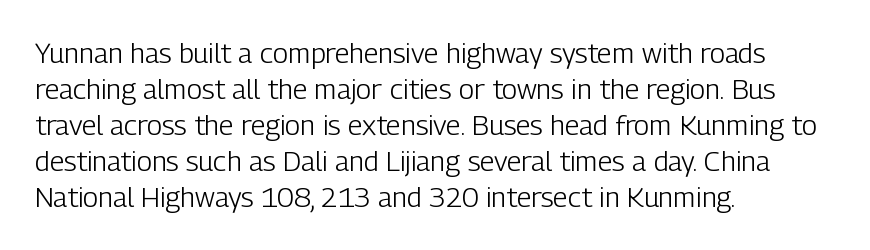
{"serif": "no", "italic": "no", "bold": "no", "weight": "light", "width": "condensed", "stroke_contrast": "low", "x_height": "medium", "monospaced": "no", "underline": "no", "align": "left", "line_spacing": "normal", "line_spacing_ratio": 1.29, "letter_spacing": "normal", "letter_spacing_em": 0.0, "glyph_px": 28}
